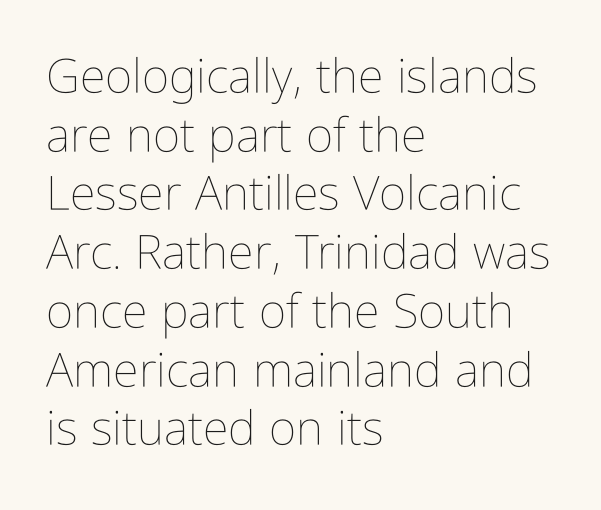
Q: Is the text bold? A: No.
Q: Is the text italic (slanted)? A: No, it is upright.
Q: Is the text underlined? A: No.
Q: How is the paragraph aligned? A: Left-aligned.
Q: Is the spacing between letters normal or unusually wide? A: Normal.
Q: Is the spacing between lines tight, normal or loose? A: Normal.
Q: Width (condensed, normal, or wide)? A: Condensed.
Q: Stroke contrast? A: Low.
Q: x-height? A: Medium.
Q: Monospaced? A: No.
